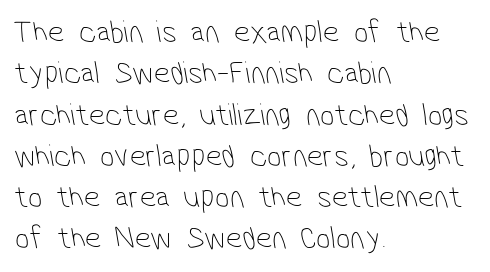
{"serif": "no", "bold": "no", "weight": "thin", "width": "condensed", "stroke_contrast": "low", "x_height": "medium", "monospaced": "no", "underline": "no", "align": "left", "line_spacing": "normal", "line_spacing_ratio": 1.29, "letter_spacing": "normal", "letter_spacing_em": 0.0, "glyph_px": 32}
